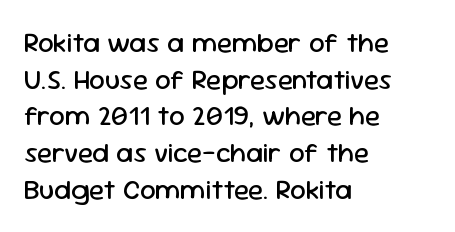
The image shows 28 px regular-weight sans-serif type, upright; set left-aligned, normal line spacing (1.31x), normal letter spacing, not underlined; low stroke contrast and a medium x-height.
